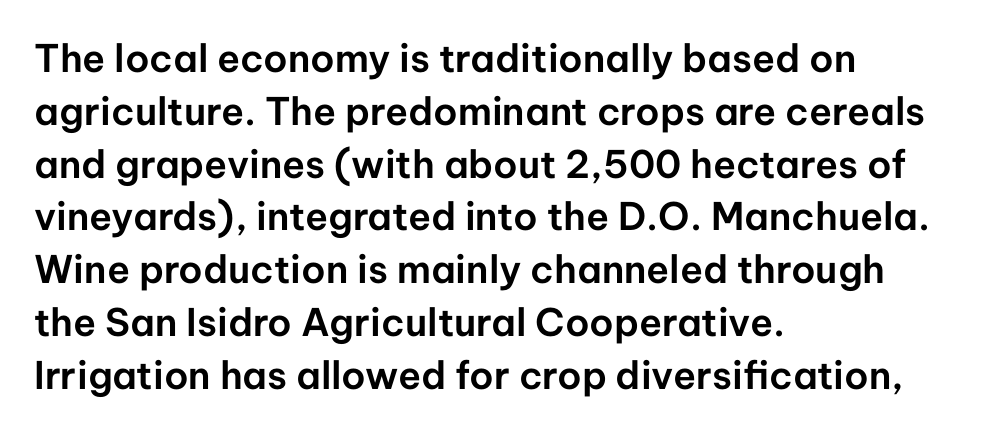
Q: Is the text italic (slanted)? A: No, it is upright.
Q: Is the typeface a serif or a sans-serif typeface? A: Sans-serif.
Q: Is the text underlined? A: No.
Q: How is the paragraph aligned? A: Left-aligned.
Q: Is the spacing between letters normal or unusually wide? A: Normal.
Q: Is the spacing between lines tight, normal or loose? A: Normal.
Q: Width (condensed, normal, or wide)? A: Normal.
Q: Stroke contrast? A: Low.
Q: x-height? A: Medium.
Q: Monospaced? A: No.
